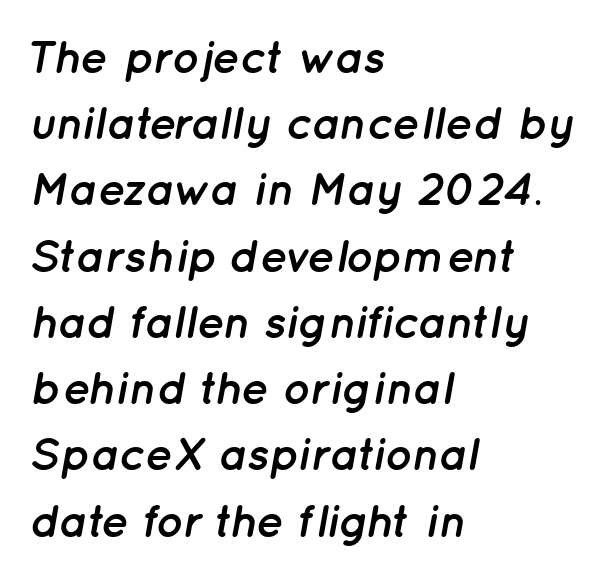
Q: Is the text bold? A: Yes.
Q: Is the text italic (slanted)? A: Yes, it leans right by about 12 degrees.
Q: Is the text underlined? A: No.
Q: How is the paragraph aligned? A: Left-aligned.
Q: Is the spacing between letters normal or unusually wide? A: Normal.
Q: Is the spacing between lines tight, normal or loose? A: Normal.
Q: Width (condensed, normal, or wide)? A: Normal.
Q: Stroke contrast? A: Low.
Q: x-height? A: Medium.
Q: Monospaced? A: No.
